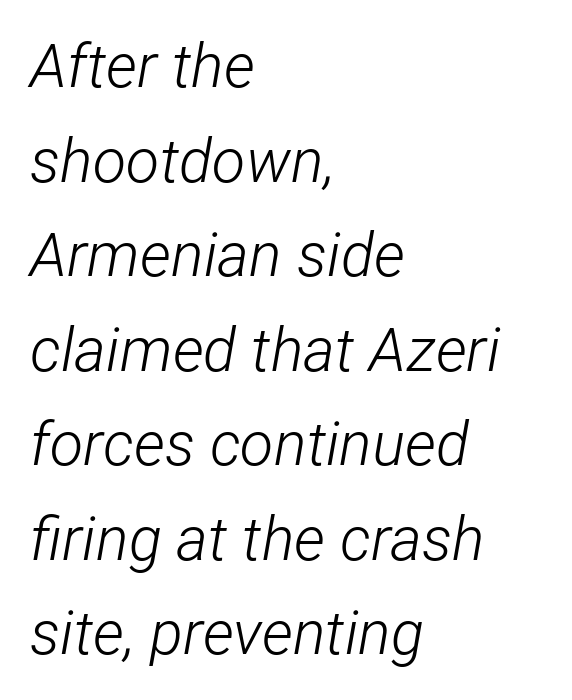
The image shows 61 px light, condensed type, italic (leaning right); set left-aligned, normal line spacing (1.55x), normal letter spacing, not underlined; low stroke contrast and a medium x-height.
